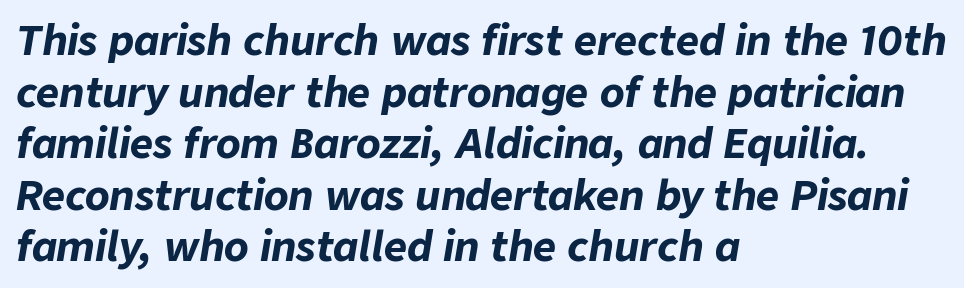
The image shows 40 px bold type, italic (leaning right); set left-aligned, normal line spacing (1.29x), normal letter spacing, not underlined; low stroke contrast and a medium x-height.
